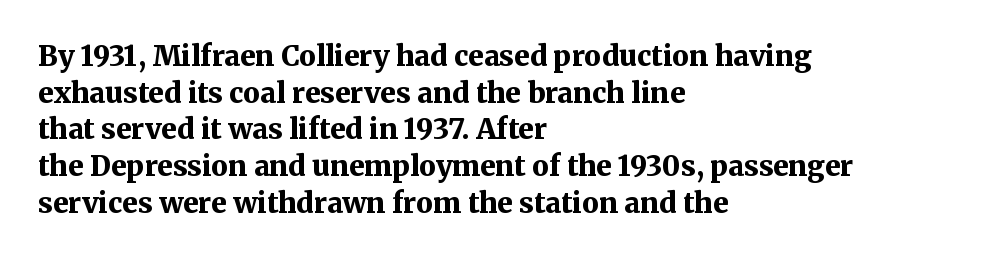
Vertically, the passage feels balanced, rows spaced as you'd expect. Line starts are locked; line ends wander. How heavy is the stroke? Heavy — this is a bold. Is there any slant? The stems are plumb. Here the glyphs are tracked normally, forming tight word shapes. Serifs: yes, visible at the terminals of the letterforms.
